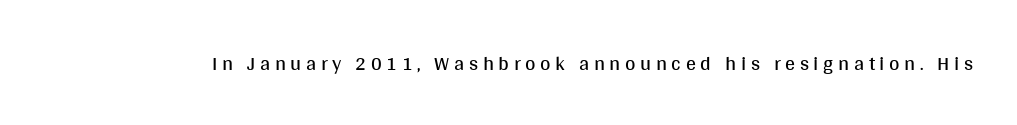
{"italic": "no", "bold": "no", "underline": "no", "letter_spacing": "wide", "letter_spacing_em": 0.23, "glyph_px": 20}
